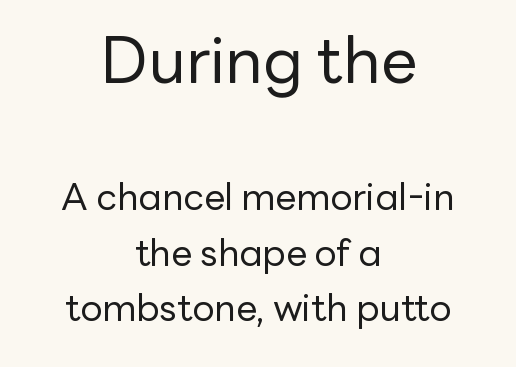
Q: Is the text bold? A: No.
Q: Is the text italic (slanted)? A: No, it is upright.
Q: Is the typeface a serif or a sans-serif typeface? A: Sans-serif.
Q: Is the text underlined? A: No.
Q: How is the paragraph aligned? A: Centered.
Q: Is the spacing between letters normal or unusually wide? A: Normal.
Q: Is the spacing between lines tight, normal or loose? A: Normal.
Q: Which block of text is set in a larger size, the first (top) or the second (bottom)? A: The first (top) one.
Q: Width (condensed, normal, or wide)? A: Normal.
Q: Stroke contrast? A: Low.
Q: x-height? A: Medium.
Q: Monospaced? A: No.
